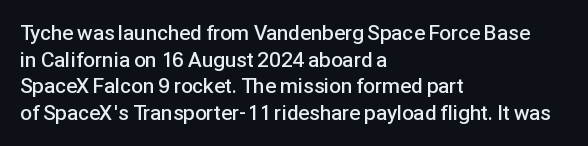
Q: Is the text bold? A: Semi-bold.
Q: Is the text italic (slanted)? A: No, it is upright.
Q: Is the text underlined? A: No.
Q: How is the paragraph aligned? A: Left-aligned.
Q: Is the spacing between letters normal or unusually wide? A: Normal.
Q: Is the spacing between lines tight, normal or loose? A: Normal.
